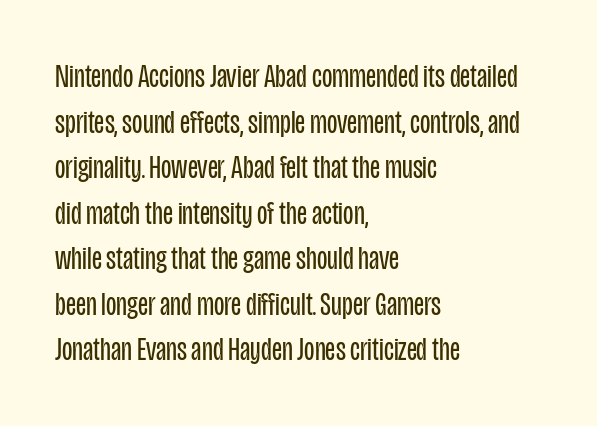
{"serif": "no", "italic": "no", "bold": "no", "weight": "regular", "width": "condensed", "stroke_contrast": "low", "x_height": "large", "monospaced": "no", "underline": "no", "align": "left", "line_spacing": "normal", "line_spacing_ratio": 1.34, "letter_spacing": "normal", "letter_spacing_em": 0.0, "glyph_px": 34}
